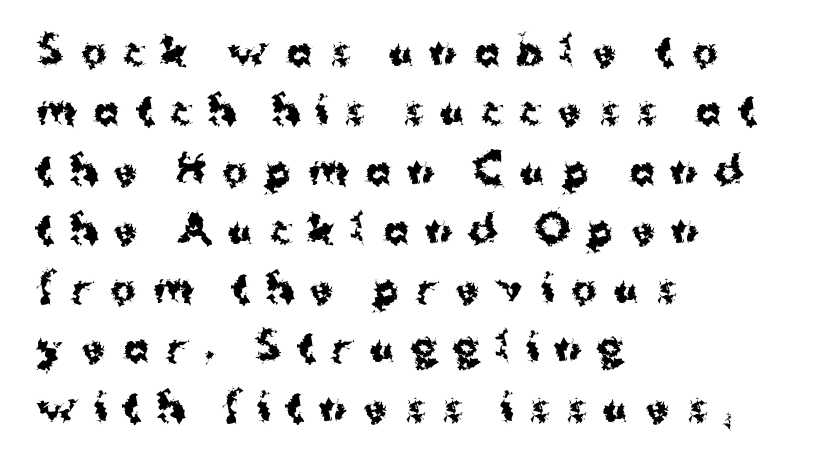
{"serif": "no", "italic": "no", "bold": "yes", "weight": "bold", "width": "normal", "stroke_contrast": "medium", "x_height": "medium", "monospaced": "no", "underline": "no", "align": "left", "line_spacing": "normal", "line_spacing_ratio": 1.56, "letter_spacing": "wide", "letter_spacing_em": 0.44, "glyph_px": 38}
